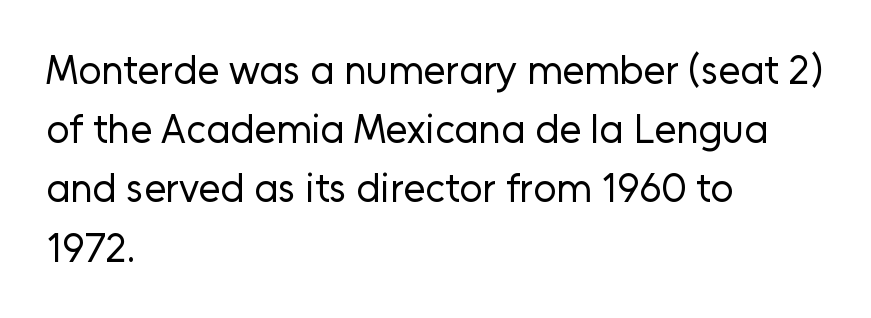
Q: Is the text bold? A: No.
Q: Is the text italic (slanted)? A: No, it is upright.
Q: Is the typeface a serif or a sans-serif typeface? A: Sans-serif.
Q: Is the text underlined? A: No.
Q: How is the paragraph aligned? A: Left-aligned.
Q: Is the spacing between letters normal or unusually wide? A: Normal.
Q: Is the spacing between lines tight, normal or loose? A: Normal.
Q: Width (condensed, normal, or wide)? A: Normal.
Q: Stroke contrast? A: Low.
Q: x-height? A: Medium.
Q: Monospaced? A: No.
